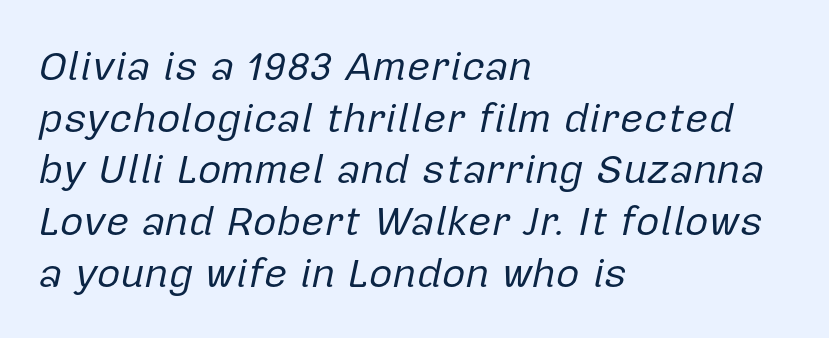
Honestly, the letter spacing is just normal — you wouldn't notice it. Where is the straight margin? On the left. This is not heavy type; no bold has been used. Glance below the letters and you will spot only blank space. This sample keeps an unexceptional amount of space between lines. The rendering uses natural spacing where letterforms have individual widths.
